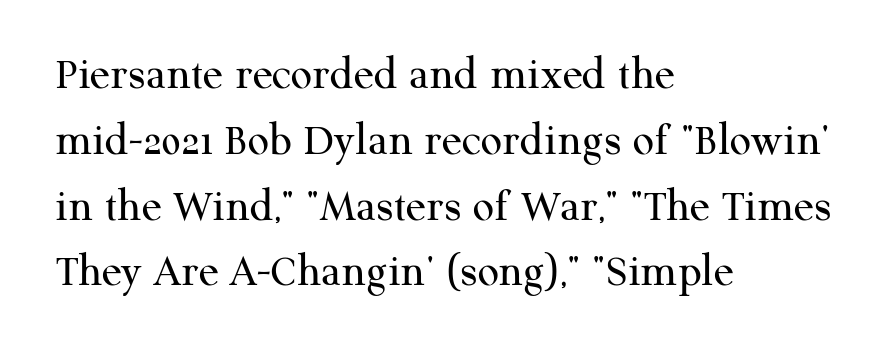
{"serif": "yes", "italic": "no", "bold": "no", "weight": "regular", "width": "normal", "stroke_contrast": "medium", "x_height": "medium", "monospaced": "no", "underline": "no", "align": "left", "line_spacing": "normal", "line_spacing_ratio": 1.4, "letter_spacing": "normal", "letter_spacing_em": 0.0, "glyph_px": 47}
